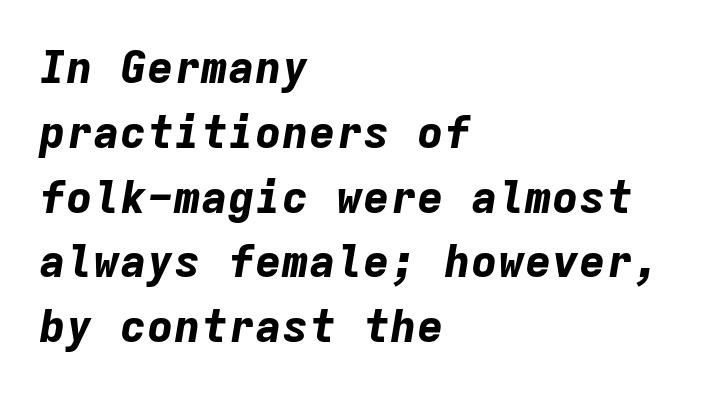
Q: Is the text bold? A: Yes.
Q: Is the text italic (slanted)? A: Yes, it leans right by about 9 degrees.
Q: Is the text underlined? A: No.
Q: How is the paragraph aligned? A: Left-aligned.
Q: Is the spacing between letters normal or unusually wide? A: Normal.
Q: Is the spacing between lines tight, normal or loose? A: Normal.
Q: Width (condensed, normal, or wide)? A: Normal.
Q: Stroke contrast? A: Low.
Q: x-height? A: Medium.
Q: Monospaced? A: Yes.
